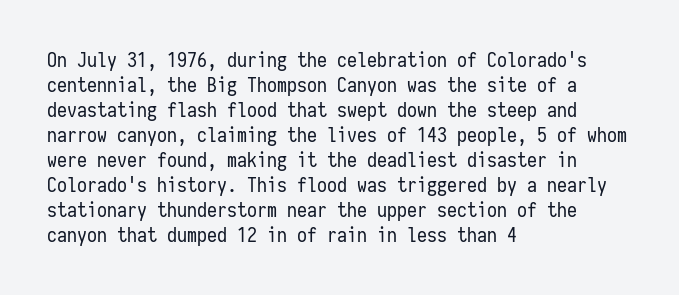
Underline: absent. These glyphs show unthickened strokes, regular width or finer. The leading is moderate, giving the passage an even texture. Upright lettering throughout.
